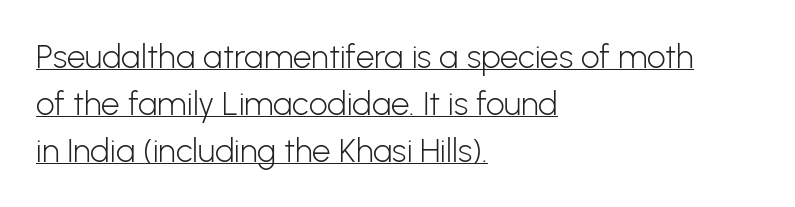
The image shows 33 px light sans-serif type, upright; set left-aligned, normal line spacing (1.42x), normal letter spacing, underlined; low stroke contrast and a medium x-height.
